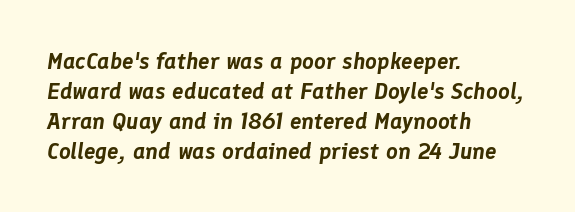
{"italic": "yes", "lean": "right", "slant_degrees": 8, "underline": "no", "align": "left", "line_spacing": "normal", "line_spacing_ratio": 1.3, "letter_spacing": "normal", "letter_spacing_em": 0.0, "glyph_px": 23}
